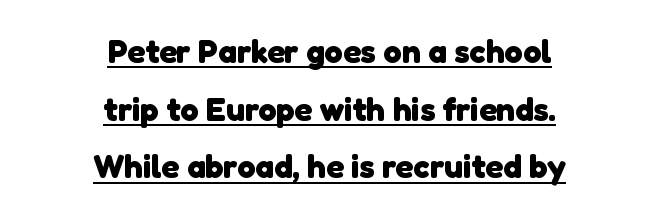
The image shows 33 px heavy sans-serif type; set centered, line spacing 1.75x, normal letter spacing, underlined; low stroke contrast and a medium x-height.
